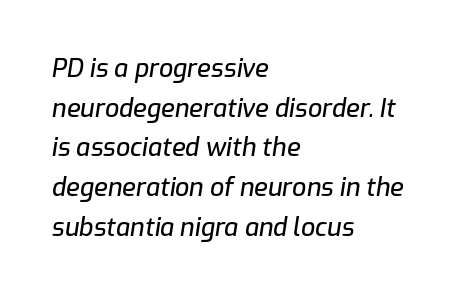
The passage shown stacks its lines at a standard gap. The line texture is even and compact thanks to regular tracking. The space directly below the letters is spotless. When letters slant like this, we call the style italic. A classic flush-left, rag-right setting is used for this passage.
